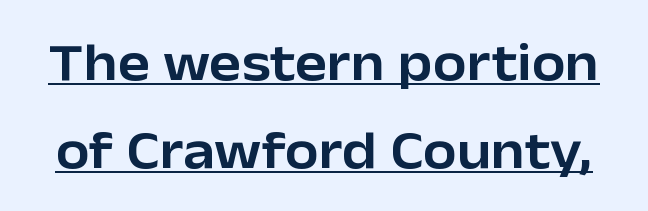
Q: Is the text italic (slanted)? A: No, it is upright.
Q: Is the typeface a serif or a sans-serif typeface? A: Sans-serif.
Q: Is the text underlined? A: Yes.
Q: Is the spacing between letters normal or unusually wide? A: Normal.
Q: Is the spacing between lines tight, normal or loose? A: Normal.
Q: Width (condensed, normal, or wide)? A: Normal.
Q: Stroke contrast? A: Low.
Q: x-height? A: Medium.
Q: Monospaced? A: No.
